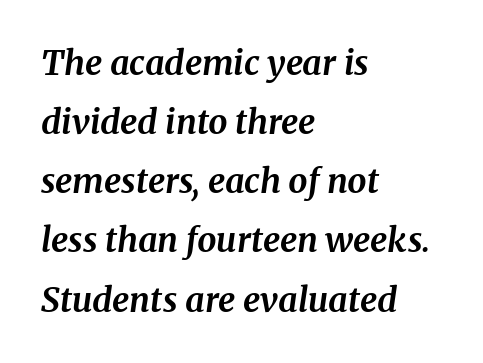
Where is the straight margin? On the left. Yep, those are serifs on the letters. The sample has been set heavy, in full bold. Words float on clear page, feet unadorned. No extra tracking has been applied to these lines.
